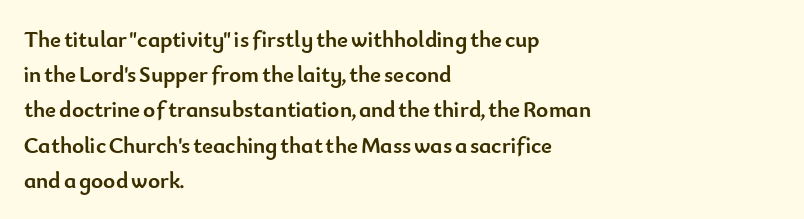
Q: Is the text bold? A: Yes.
Q: Is the text italic (slanted)? A: No, it is upright.
Q: Is the text underlined? A: No.
Q: How is the paragraph aligned? A: Left-aligned.
Q: Is the spacing between letters normal or unusually wide? A: Normal.
Q: Is the spacing between lines tight, normal or loose? A: Normal.
